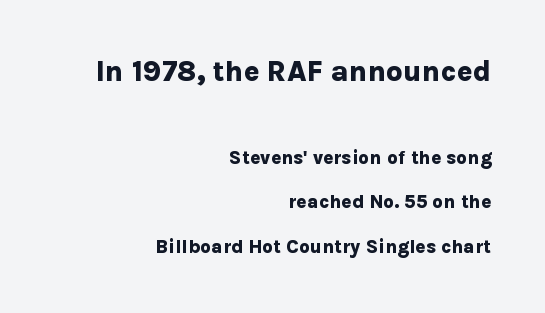
{"serif": "no", "italic": "no", "bold": "yes", "weight": "bold", "width": "normal", "stroke_contrast": "low", "x_height": "medium", "monospaced": "no", "underline": "no", "align": "right", "line_spacing": "loose", "line_spacing_ratio": 2.36, "letter_spacing": "normal", "letter_spacing_em": 0.0, "larger_block": "first", "size_ratio": 1.53, "glyph_px": 29}
